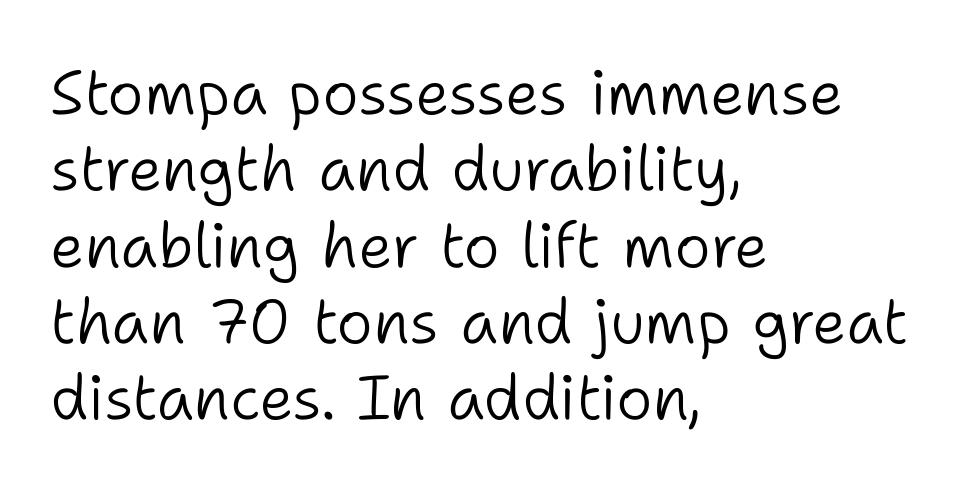
The image shows 62 px light sans-serif type, upright; set left-aligned, line spacing 1.23x, normal letter spacing, not underlined; low stroke contrast and a medium x-height.
